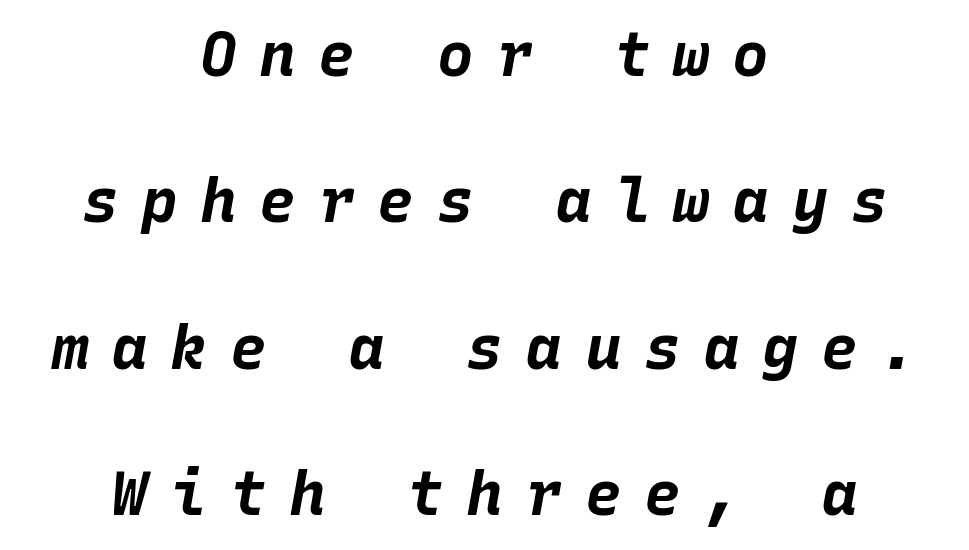
Q: Is the text bold? A: Yes.
Q: Is the text italic (slanted)? A: Yes, it leans right by about 10 degrees.
Q: Is the text underlined? A: No.
Q: How is the paragraph aligned? A: Centered.
Q: Is the spacing between letters normal or unusually wide? A: Unusually wide.
Q: Is the spacing between lines tight, normal or loose? A: Loose.
Q: Width (condensed, normal, or wide)? A: Normal.
Q: Stroke contrast? A: Low.
Q: x-height? A: Large.
Q: Monospaced? A: Yes.
